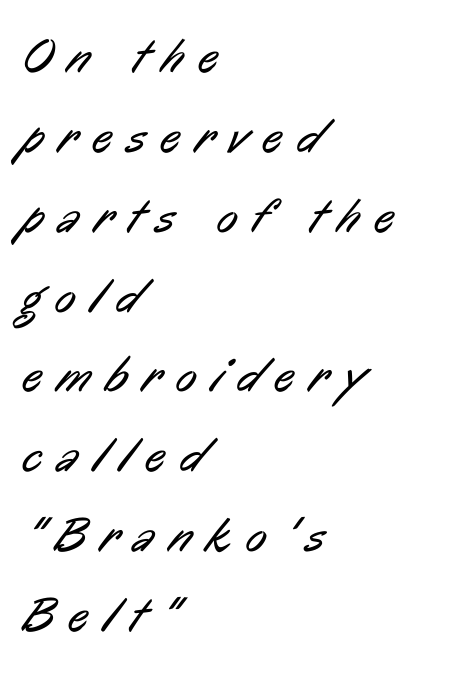
The image shows 49 px regular-weight, condensed sans-serif type; set left-aligned, normal line spacing (1.63x), unusually wide letter spacing (+0.31 em), not underlined; low stroke contrast and a medium x-height.
